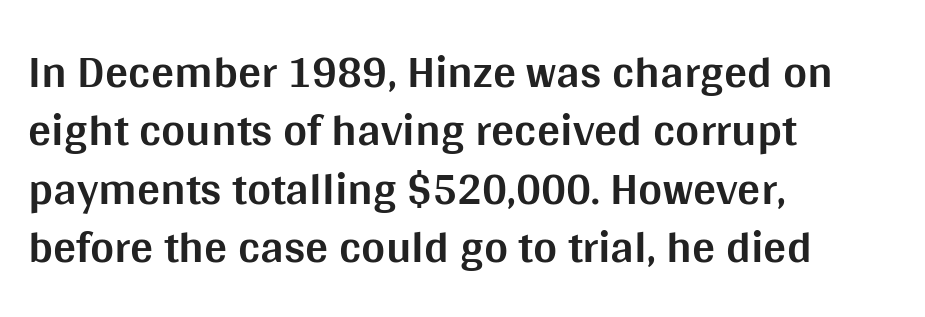
The image shows 46 px bold sans-serif type, upright; set left-aligned, normal line spacing (1.27x), normal letter spacing, not underlined; medium stroke contrast and a large x-height.
